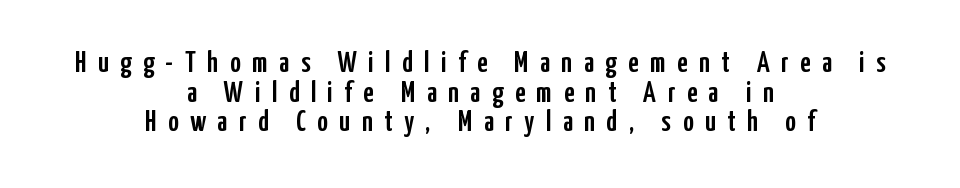
Summary of vertical rhythm: compact, with narrow interline spacing. Both edges are ragged and mirror each other, which tells us the setting is centered. You could not count columns in this text — the font is proportionally spaced. Posture: upright roman. The specimen omits any rule beneath the text block's lines. How are the letters spaced? Widely, with obvious added tracking.
